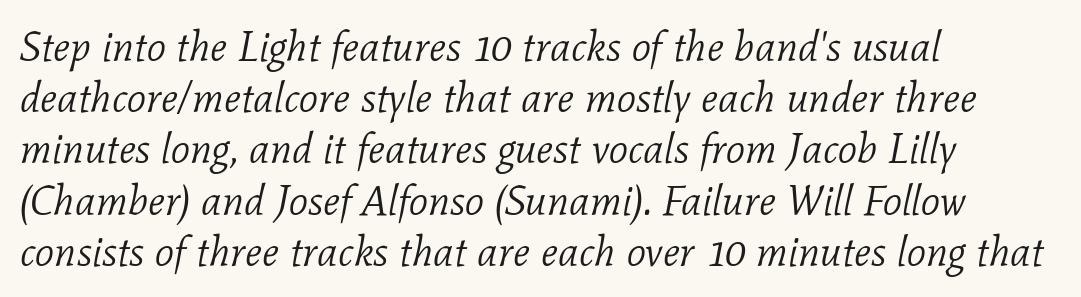
{"serif": "yes", "italic": "yes", "lean": "right", "slant_degrees": 11, "bold": "no", "weight": "light", "width": "normal", "stroke_contrast": "low", "x_height": "medium", "monospaced": "no", "underline": "no", "align": "left", "line_spacing_ratio": 1.22, "letter_spacing": "normal", "letter_spacing_em": 0.0, "glyph_px": 42}
